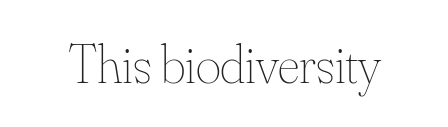
Q: Is the text bold? A: No.
Q: Is the text italic (slanted)? A: No, it is upright.
Q: Is the text underlined? A: No.
Q: Is the spacing between letters normal or unusually wide? A: Normal.
Q: Width (condensed, normal, or wide)? A: Normal.
Q: Stroke contrast? A: Medium.
Q: x-height? A: Small.
Q: Monospaced? A: No.
